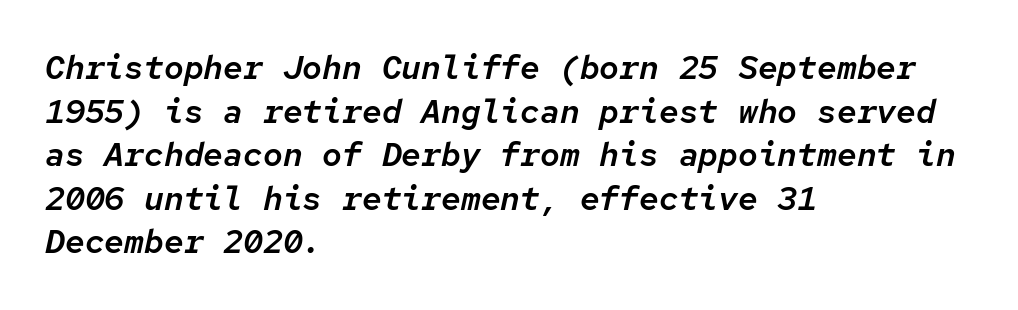
Q: Is the text italic (slanted)? A: Yes, it leans right by about 12 degrees.
Q: Is the text underlined? A: No.
Q: How is the paragraph aligned? A: Left-aligned.
Q: Is the spacing between letters normal or unusually wide? A: Normal.
Q: Is the spacing between lines tight, normal or loose? A: Normal.
Q: Width (condensed, normal, or wide)? A: Normal.
Q: Stroke contrast? A: Low.
Q: x-height? A: Medium.
Q: Monospaced? A: Yes.
